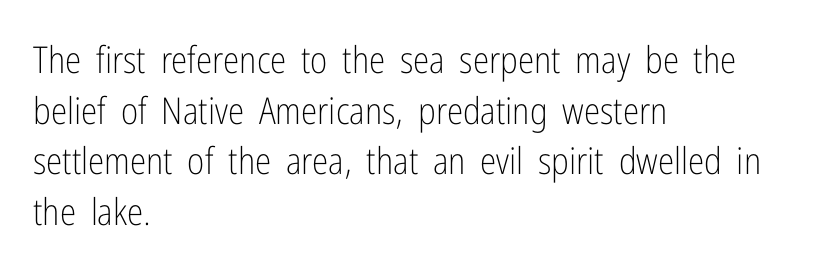
The type sits square on the baseline with zero lean. Spacing verdict: proportional, widths tailored to each character. All the whitespace from short lines collects on the right. The designer went with a sans here, leaving each stem footless.
